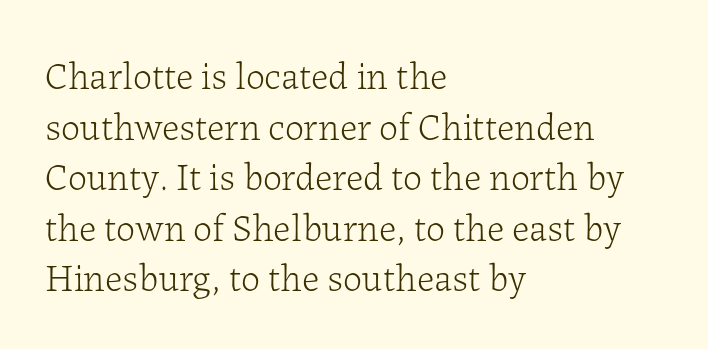
The image shows 38 px light serif type, upright; set left-aligned, normal line spacing (1.33x), normal letter spacing, not underlined; low stroke contrast and a medium x-height.
